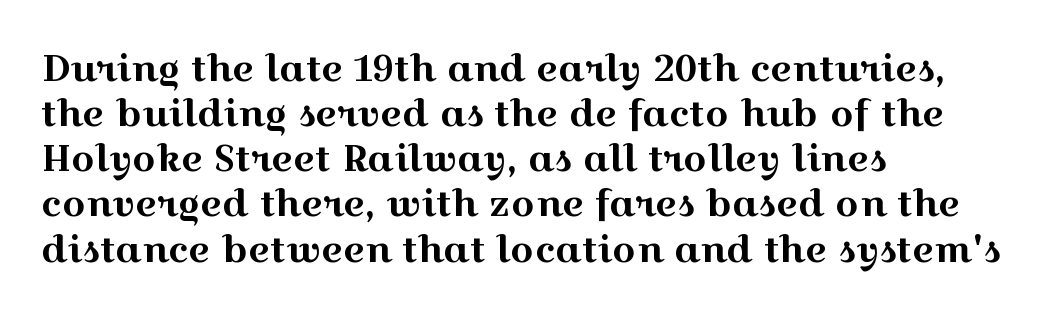
Q: Is the text italic (slanted)? A: No, it is upright.
Q: Is the typeface a serif or a sans-serif typeface? A: Serif.
Q: Is the text underlined? A: No.
Q: How is the paragraph aligned? A: Left-aligned.
Q: Is the spacing between letters normal or unusually wide? A: Normal.
Q: Width (condensed, normal, or wide)? A: Wide.
Q: x-height? A: Medium.
Q: Monospaced? A: No.
